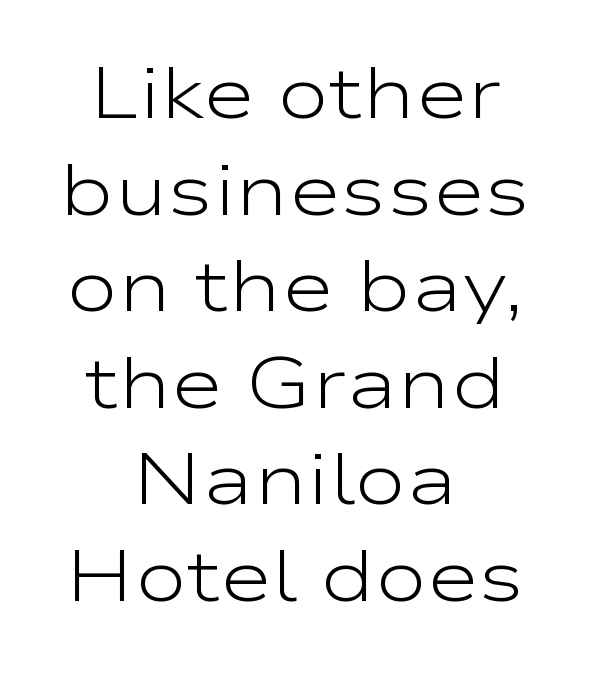
The rendering positions every line midway between the sides. The face used here is proportionally spaced, like ordinary book or web type. The designer left line spacing at the default. This sample uses an upright cut, with every glyph sitting square on the baseline.
